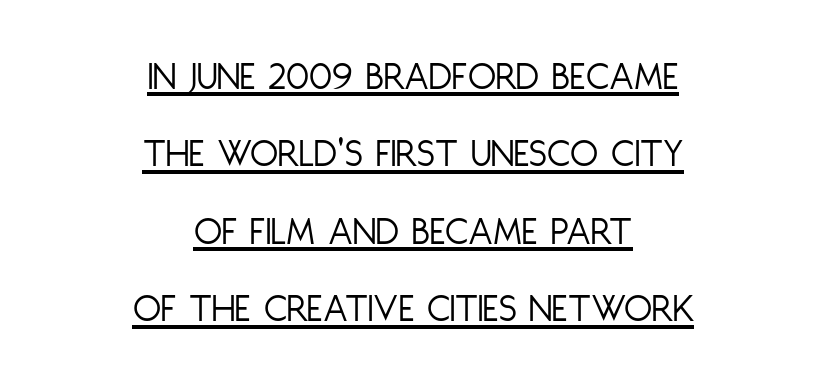
The typography opts for an upright posture over an oblique one. The passage shown is typed in a proportional face where columns would drift. The type is set solid horizontally, with unmodified tracking. Alignment: centered.
